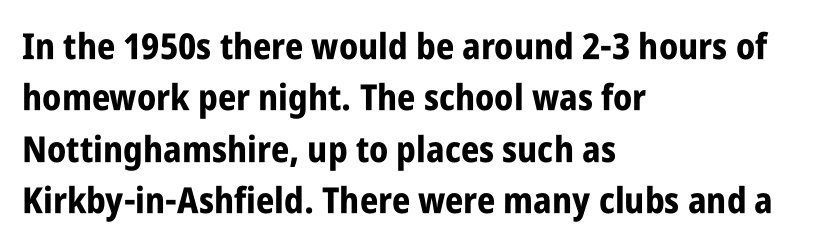
The image shows 36 px bold, condensed sans-serif type, upright; set left-aligned, normal line spacing (1.43x), normal letter spacing, not underlined; low stroke contrast and a large x-height.
